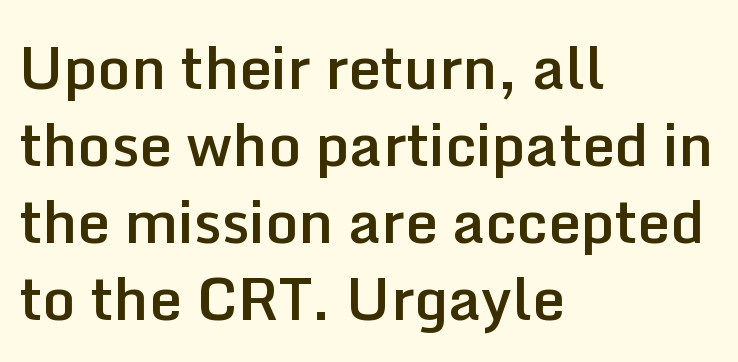
The image shows 58 px semibold sans-serif type, upright; set left-aligned, normal line spacing (1.33x), normal letter spacing, not underlined; low stroke contrast and a medium x-height.
